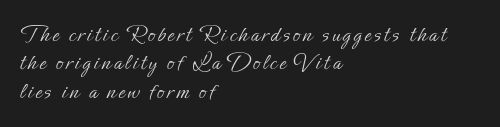
Q: Is the text bold? A: No.
Q: Is the text italic (slanted)? A: Yes.
Q: Is the text underlined? A: No.
Q: How is the paragraph aligned? A: Left-aligned.
